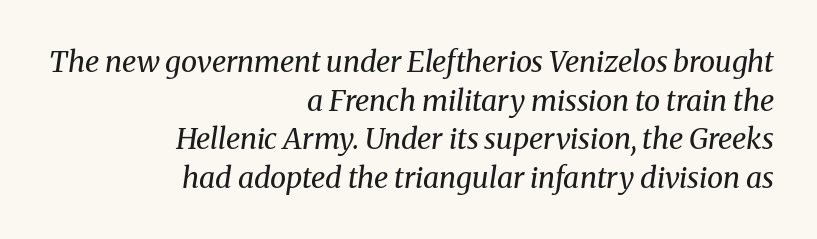
Q: Is the text bold? A: No.
Q: Is the text italic (slanted)? A: Yes, it leans right by about 8 degrees.
Q: Is the typeface a serif or a sans-serif typeface? A: Serif.
Q: Is the text underlined? A: No.
Q: How is the paragraph aligned? A: Right-aligned.
Q: Is the spacing between letters normal or unusually wide? A: Normal.
Q: Is the spacing between lines tight, normal or loose? A: Normal.
Q: Width (condensed, normal, or wide)? A: Normal.
Q: Stroke contrast? A: Medium.
Q: x-height? A: Medium.
Q: Monospaced? A: No.
